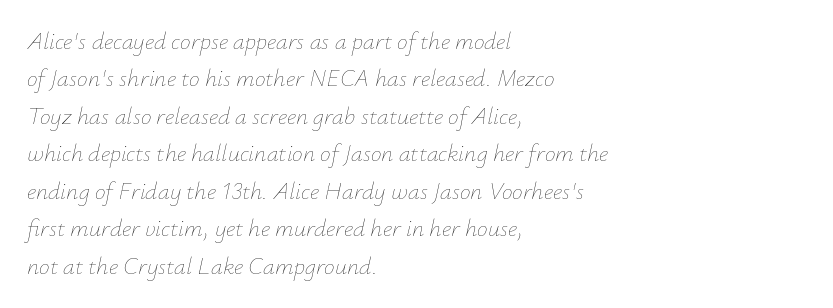
The image shows 24 px text type, italic (leaning right); set left-aligned, normal line spacing (1.56x), normal letter spacing, not underlined.
